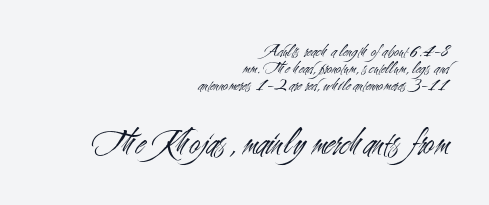
Typesetter's note — lower block bumped up in size, upper block left smaller. Think of a printed novel: that variable character pitch is what you see here. One-word summary of the alignment: right. Just letters on the line, the space beneath them empty.
